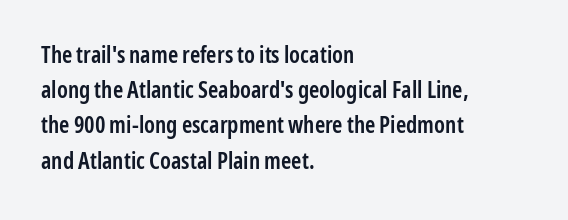
Q: Is the text bold? A: Semi-bold.
Q: Is the text italic (slanted)? A: No, it is upright.
Q: Is the text underlined? A: No.
Q: How is the paragraph aligned? A: Left-aligned.
Q: Is the spacing between letters normal or unusually wide? A: Normal.
Q: Is the spacing between lines tight, normal or loose? A: Normal.
